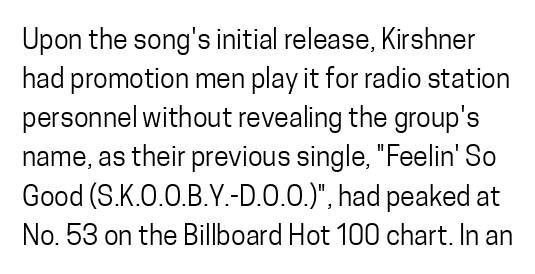
Q: Is the text bold? A: No.
Q: Is the text italic (slanted)? A: No, it is upright.
Q: Is the text underlined? A: No.
Q: Is the spacing between letters normal or unusually wide? A: Normal.
Q: Is the spacing between lines tight, normal or loose? A: Normal.
